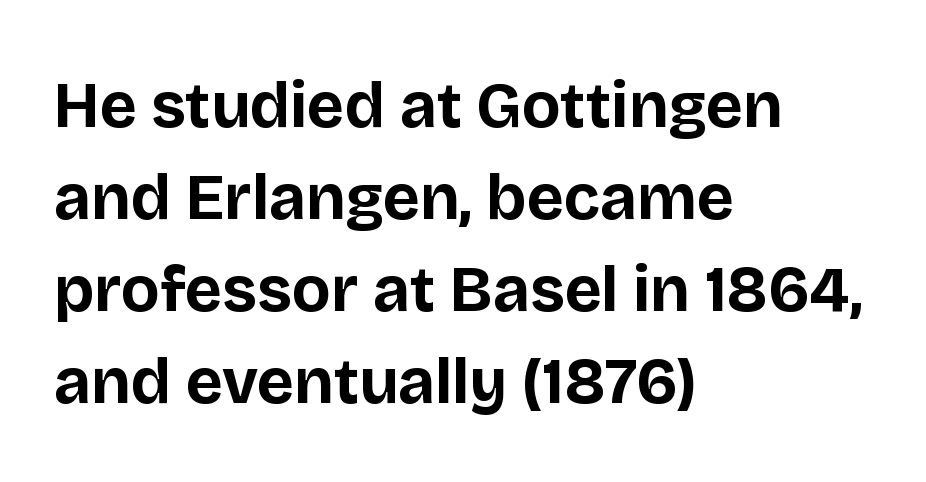
The image shows 64 px bold sans-serif type, upright; set left-aligned, normal line spacing (1.44x), normal letter spacing, not underlined; low stroke contrast and a large x-height.
